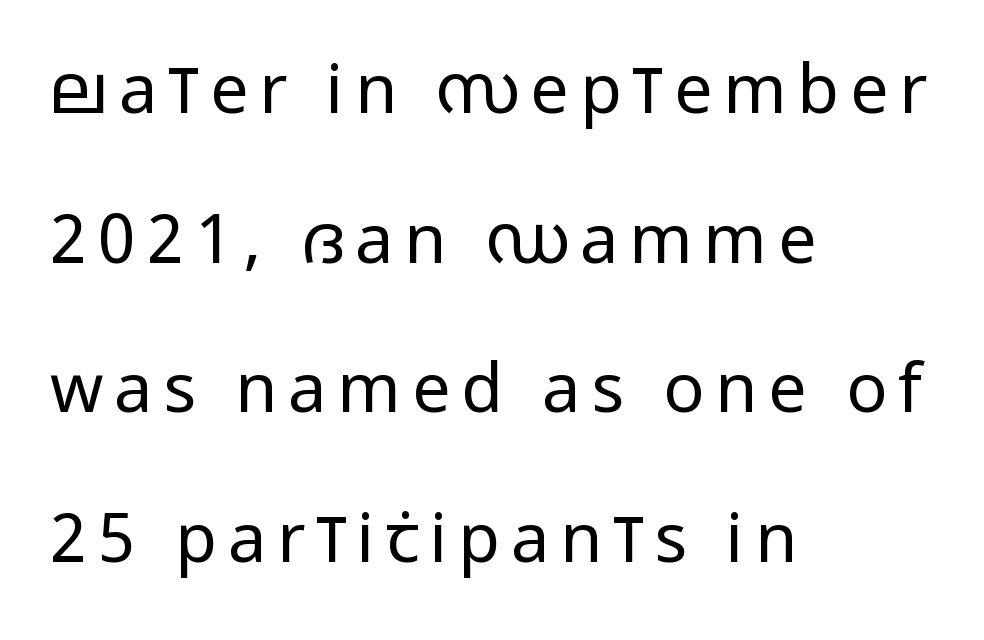
The vertical gap from one line to the next is large. Italic: no, the glyphs are upright roman. Visually the block forms a straight wall on the left and a jagged coastline on the right. The cut favours lightness, reaching ordinary text weight at its darkest.
